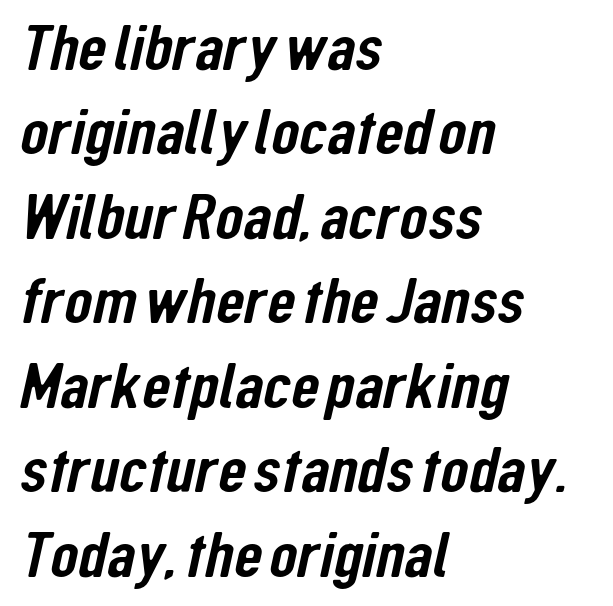
The image shows 65 px condensed sans-serif type; set left-aligned, normal line spacing (1.3x), normal letter spacing, not underlined; low stroke contrast and a medium x-height.
